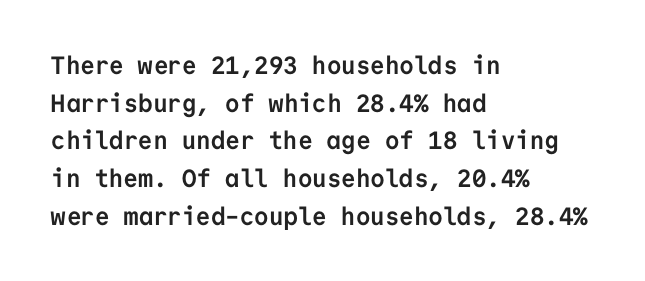
The image shows 25 px bold type, upright; set left-aligned, normal line spacing (1.51x), normal letter spacing, not underlined.
